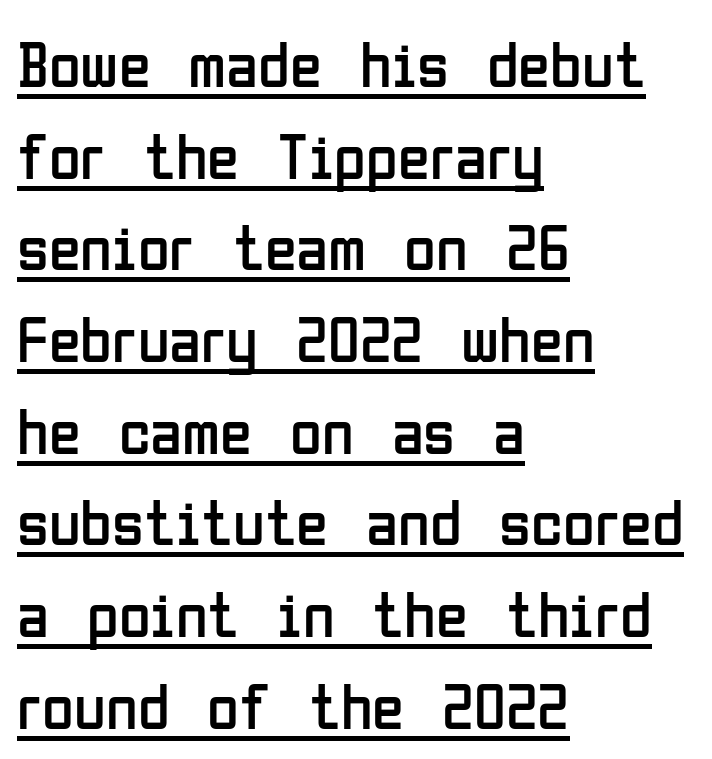
{"serif": "no", "italic": "no", "bold": "no", "weight": "regular", "width": "condensed", "stroke_contrast": "low", "x_height": "medium", "monospaced": "no", "underline": "yes", "align": "left", "line_spacing": "normal", "line_spacing_ratio": 1.41, "letter_spacing": "normal", "letter_spacing_em": 0.0, "glyph_px": 65}
